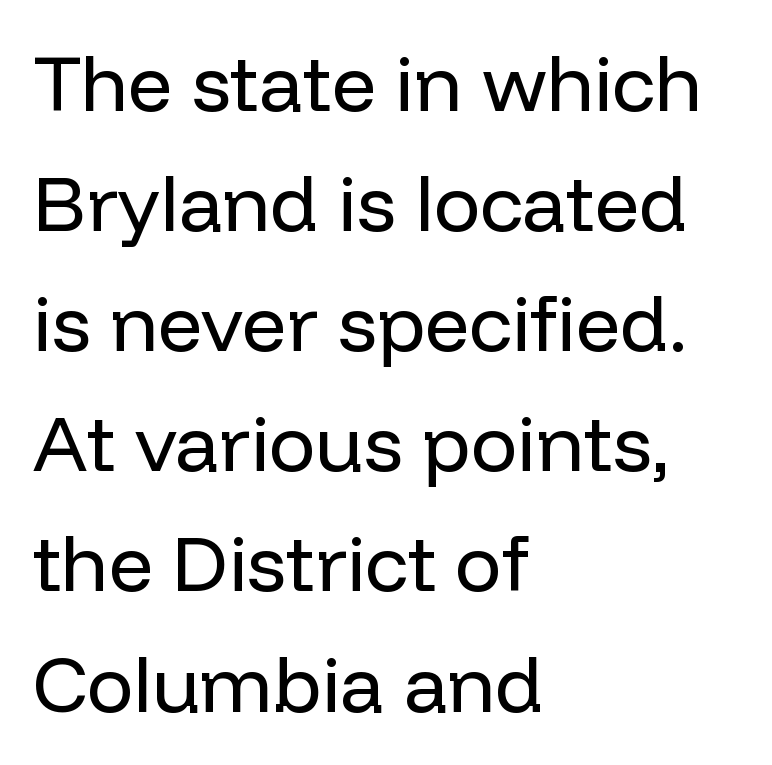
Q: Is the text bold? A: No.
Q: Is the text italic (slanted)? A: No, it is upright.
Q: Is the typeface a serif or a sans-serif typeface? A: Sans-serif.
Q: Is the text underlined? A: No.
Q: How is the paragraph aligned? A: Left-aligned.
Q: Is the spacing between letters normal or unusually wide? A: Normal.
Q: Is the spacing between lines tight, normal or loose? A: Normal.
Q: Width (condensed, normal, or wide)? A: Normal.
Q: Stroke contrast? A: Low.
Q: x-height? A: Medium.
Q: Monospaced? A: No.
